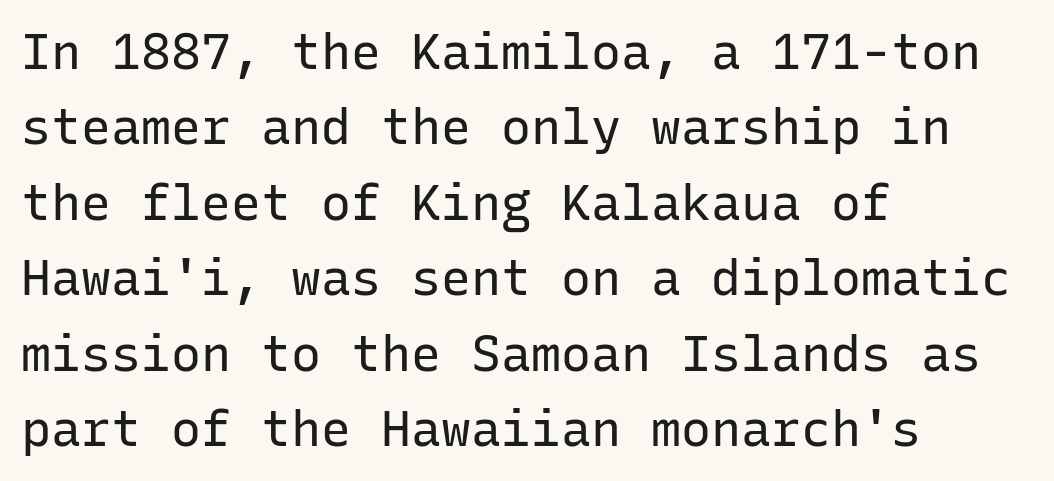
{"serif": "no", "italic": "no", "bold": "no", "weight": "regular", "width": "normal", "stroke_contrast": "low", "x_height": "medium", "monospaced": "yes", "underline": "no", "align": "left", "line_spacing": "normal", "line_spacing_ratio": 1.51, "letter_spacing": "normal", "letter_spacing_em": 0.0, "glyph_px": 50}
